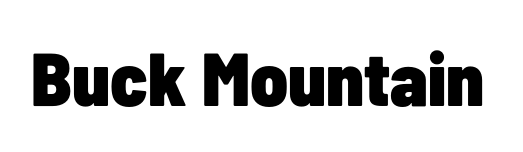
Q: Is the text bold? A: Yes.
Q: Is the text italic (slanted)? A: No, it is upright.
Q: Is the typeface a serif or a sans-serif typeface? A: Sans-serif.
Q: Is the text underlined? A: No.
Q: Is the spacing between letters normal or unusually wide? A: Normal.
Q: Width (condensed, normal, or wide)? A: Condensed.
Q: Stroke contrast? A: Low.
Q: x-height? A: Medium.
Q: Monospaced? A: No.
